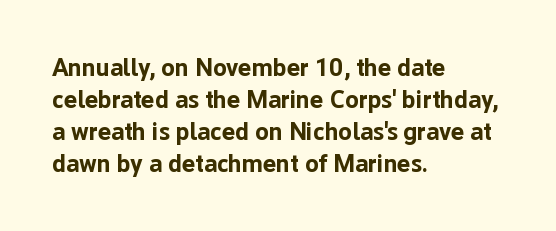
The image shows 25 px bold type, upright; set left-aligned, normal line spacing (1.28x), normal letter spacing, not underlined.
